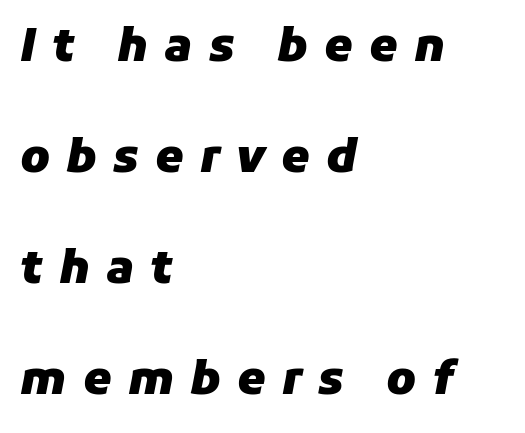
Q: Is the text bold? A: Yes.
Q: Is the text italic (slanted)? A: Yes, it leans right by about 11 degrees.
Q: Is the text underlined? A: No.
Q: How is the paragraph aligned? A: Left-aligned.
Q: Is the spacing between letters normal or unusually wide? A: Unusually wide.
Q: Is the spacing between lines tight, normal or loose? A: Loose.
Q: Width (condensed, normal, or wide)? A: Normal.
Q: Stroke contrast? A: Low.
Q: x-height? A: Medium.
Q: Monospaced? A: No.
